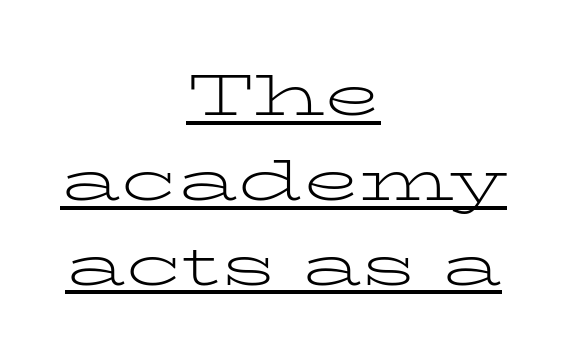
{"serif": "yes", "italic": "no", "bold": "no", "weight": "light", "width": "wide", "stroke_contrast": "low", "x_height": "medium", "monospaced": "no", "underline": "yes", "align": "center", "line_spacing": "normal", "line_spacing_ratio": 1.49, "letter_spacing": "normal", "letter_spacing_em": 0.0, "glyph_px": 57}
